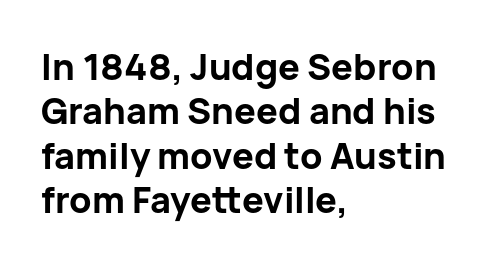
The image shows 36 px bold sans-serif type, upright; set left-aligned, line spacing 1.23x, normal letter spacing, not underlined; low stroke contrast and a medium x-height.
